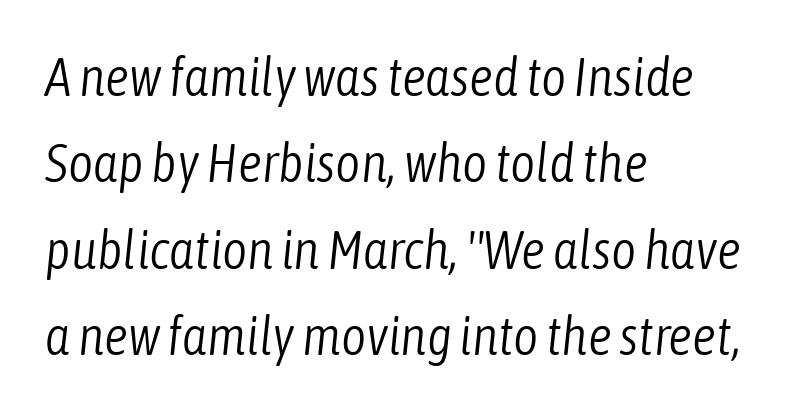
Descender tails drop into unmarked territory. The space between consecutive lines is moderate. Is this a heavy cut? Hardly; it is regular or lighter. Here the glyphs are tracked normally, forming tight word shapes. The passage shown leans; its letterforms are oblique. This sample is left-justified, so line endings fall wherever the words run out.
